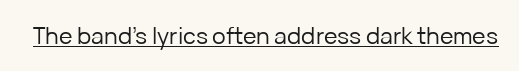
Q: Is the text bold? A: No.
Q: Is the text italic (slanted)? A: No, it is upright.
Q: Is the text underlined? A: Yes.
Q: Is the spacing between letters normal or unusually wide? A: Normal.
